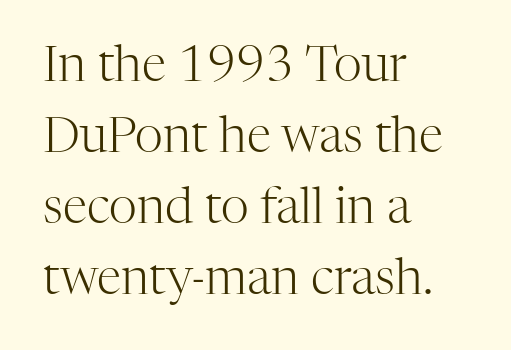
Q: Is the text bold? A: No.
Q: Is the text italic (slanted)? A: No, it is upright.
Q: Is the typeface a serif or a sans-serif typeface? A: Serif.
Q: Is the text underlined? A: No.
Q: How is the paragraph aligned? A: Left-aligned.
Q: Is the spacing between letters normal or unusually wide? A: Normal.
Q: Is the spacing between lines tight, normal or loose? A: Normal.
Q: Width (condensed, normal, or wide)? A: Normal.
Q: Stroke contrast? A: High.
Q: x-height? A: Medium.
Q: Monospaced? A: No.
